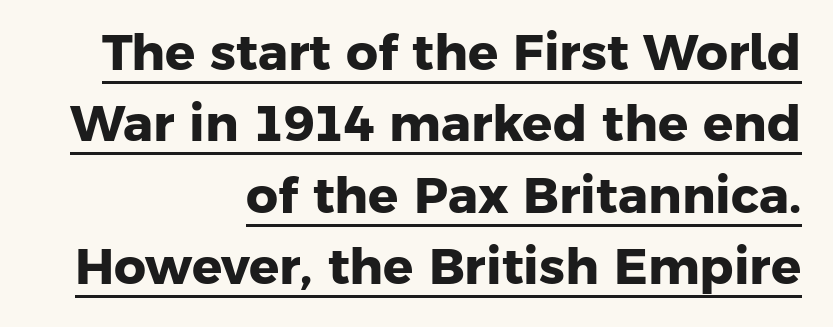
Q: Is the text bold? A: Yes.
Q: Is the typeface a serif or a sans-serif typeface? A: Sans-serif.
Q: Is the text underlined? A: Yes.
Q: How is the paragraph aligned? A: Right-aligned.
Q: Is the spacing between letters normal or unusually wide? A: Normal.
Q: Is the spacing between lines tight, normal or loose? A: Normal.
Q: Width (condensed, normal, or wide)? A: Normal.
Q: Stroke contrast? A: Low.
Q: x-height? A: Medium.
Q: Monospaced? A: No.
